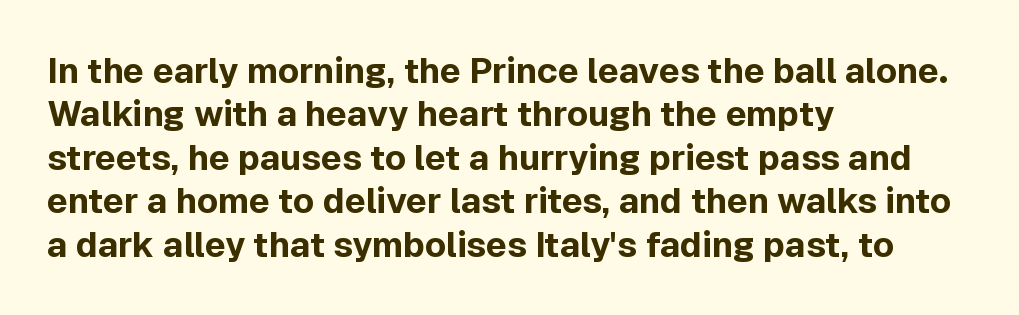
{"serif": "no", "italic": "no", "bold": "yes", "weight": "bold", "width": "normal", "x_height": "medium", "monospaced": "no", "underline": "no", "align": "left", "line_spacing_ratio": 1.24, "letter_spacing": "normal", "letter_spacing_em": 0.0, "glyph_px": 35}
